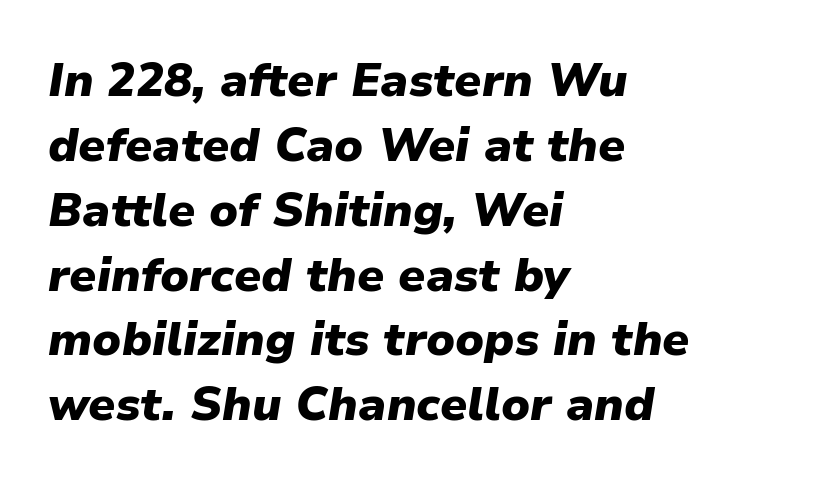
{"italic": "yes", "lean": "right", "slant_degrees": 9, "bold": "yes", "weight": "heavy", "width": "normal", "stroke_contrast": "low", "x_height": "medium", "monospaced": "no", "underline": "no", "align": "left", "line_spacing": "normal", "line_spacing_ratio": 1.38, "letter_spacing": "normal", "letter_spacing_em": 0.0, "glyph_px": 47}
